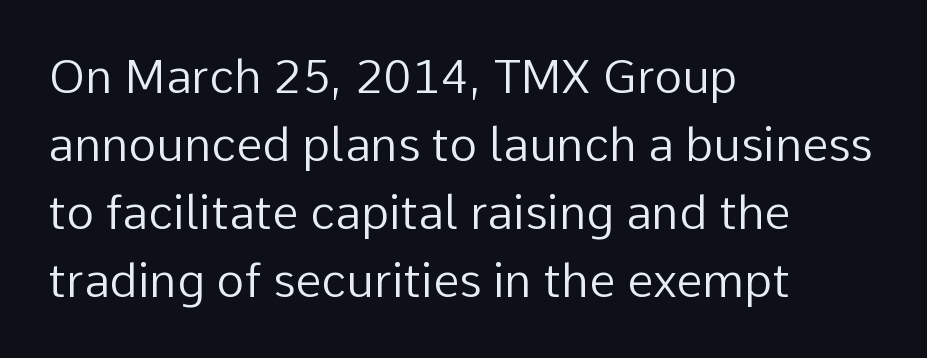
Q: Is the text bold? A: No.
Q: Is the text italic (slanted)? A: No, it is upright.
Q: Is the typeface a serif or a sans-serif typeface? A: Sans-serif.
Q: Is the text underlined? A: No.
Q: How is the paragraph aligned? A: Left-aligned.
Q: Is the spacing between letters normal or unusually wide? A: Normal.
Q: Is the spacing between lines tight, normal or loose? A: Normal.
Q: Width (condensed, normal, or wide)? A: Normal.
Q: Stroke contrast? A: Low.
Q: x-height? A: Medium.
Q: Monospaced? A: No.
